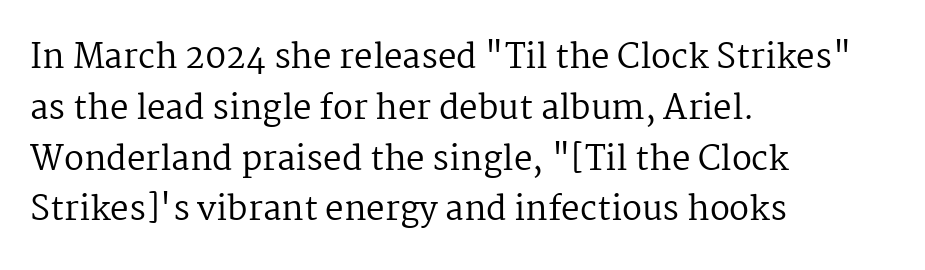
Q: Is the text bold? A: No.
Q: Is the text italic (slanted)? A: No, it is upright.
Q: Is the typeface a serif or a sans-serif typeface? A: Serif.
Q: Is the text underlined? A: No.
Q: How is the paragraph aligned? A: Left-aligned.
Q: Is the spacing between letters normal or unusually wide? A: Normal.
Q: Is the spacing between lines tight, normal or loose? A: Normal.
Q: Width (condensed, normal, or wide)? A: Normal.
Q: Stroke contrast? A: Medium.
Q: x-height? A: Medium.
Q: Monospaced? A: No.
